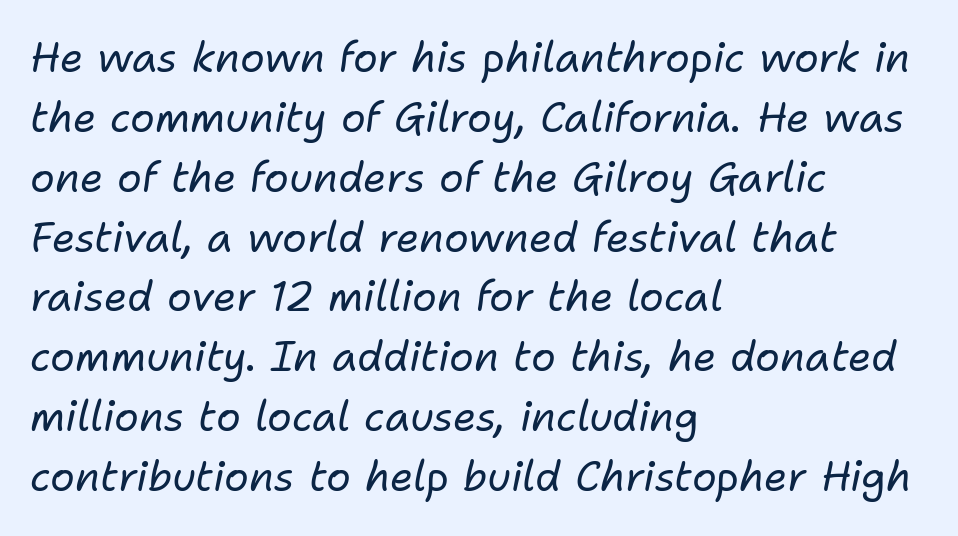
{"italic": "yes", "lean": "right", "slant_degrees": 11, "bold": "no", "weight": "regular", "width": "normal", "stroke_contrast": "low", "x_height": "medium", "monospaced": "no", "underline": "no", "align": "left", "line_spacing": "normal", "line_spacing_ratio": 1.46, "letter_spacing": "normal", "letter_spacing_em": 0.0, "glyph_px": 41}
